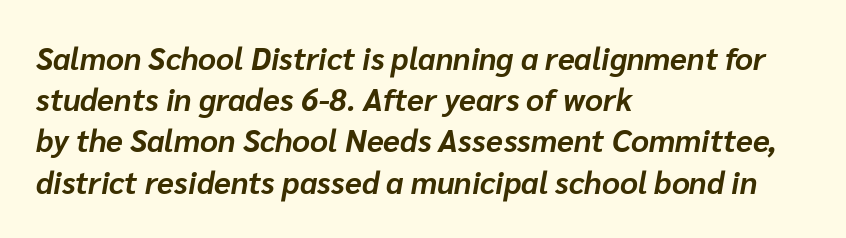
Q: Is the text bold? A: Yes.
Q: Is the text italic (slanted)? A: Yes, it leans right by about 10 degrees.
Q: Is the text underlined? A: No.
Q: How is the paragraph aligned? A: Left-aligned.
Q: Is the spacing between letters normal or unusually wide? A: Normal.
Q: Is the spacing between lines tight, normal or loose? A: Normal.
Q: Width (condensed, normal, or wide)? A: Normal.
Q: Stroke contrast? A: Low.
Q: x-height? A: Medium.
Q: Monospaced? A: No.
